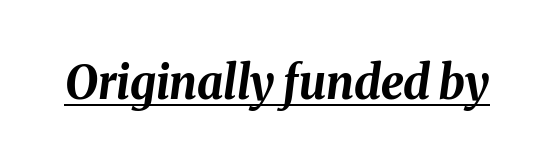
The image shows 46 px bold type, italic (leaning right); set normal letter spacing, underlined; medium stroke contrast and a medium x-height.
